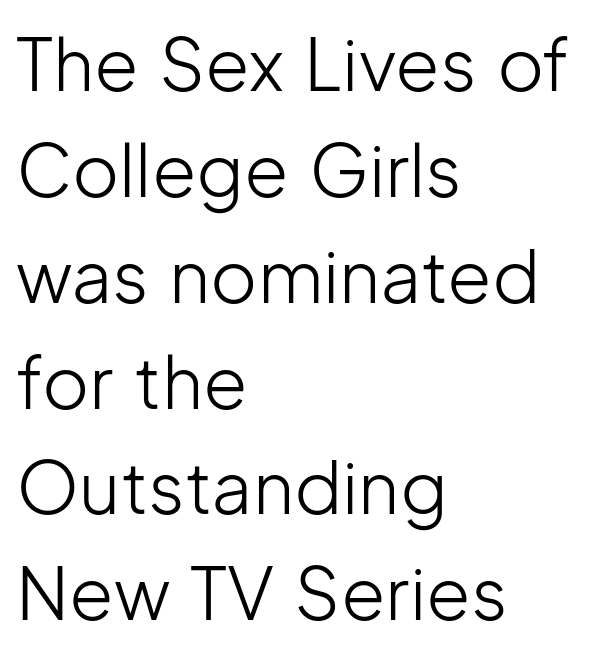
Q: Is the text bold? A: No.
Q: Is the text italic (slanted)? A: No, it is upright.
Q: Is the typeface a serif or a sans-serif typeface? A: Sans-serif.
Q: Is the text underlined? A: No.
Q: How is the paragraph aligned? A: Left-aligned.
Q: Is the spacing between letters normal or unusually wide? A: Normal.
Q: Is the spacing between lines tight, normal or loose? A: Normal.
Q: Width (condensed, normal, or wide)? A: Normal.
Q: Stroke contrast? A: Low.
Q: x-height? A: Medium.
Q: Monospaced? A: No.
